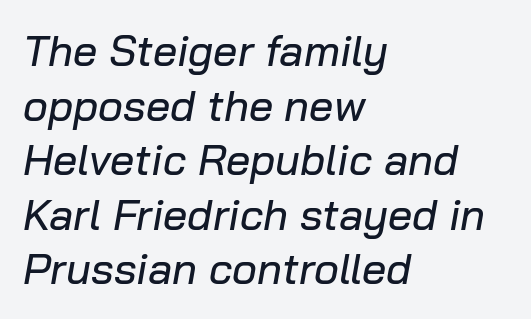
Q: Is the text italic (slanted)? A: Yes, it leans right by about 10 degrees.
Q: Is the text underlined? A: No.
Q: How is the paragraph aligned? A: Left-aligned.
Q: Is the spacing between letters normal or unusually wide? A: Normal.
Q: Is the spacing between lines tight, normal or loose? A: Normal.
Q: Width (condensed, normal, or wide)? A: Normal.
Q: Stroke contrast? A: Low.
Q: x-height? A: Medium.
Q: Monospaced? A: No.
